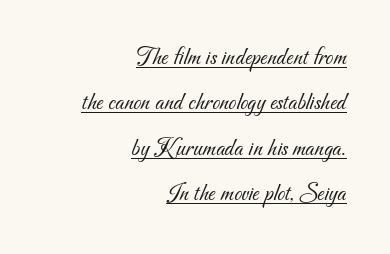
Q: Is the text bold? A: No.
Q: Is the text underlined? A: Yes.
Q: How is the paragraph aligned? A: Right-aligned.
Q: Is the spacing between letters normal or unusually wide? A: Normal.
